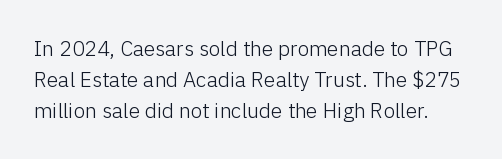
The image shows 21 px text type, upright; set normal line spacing (1.48x), normal letter spacing, not underlined.
